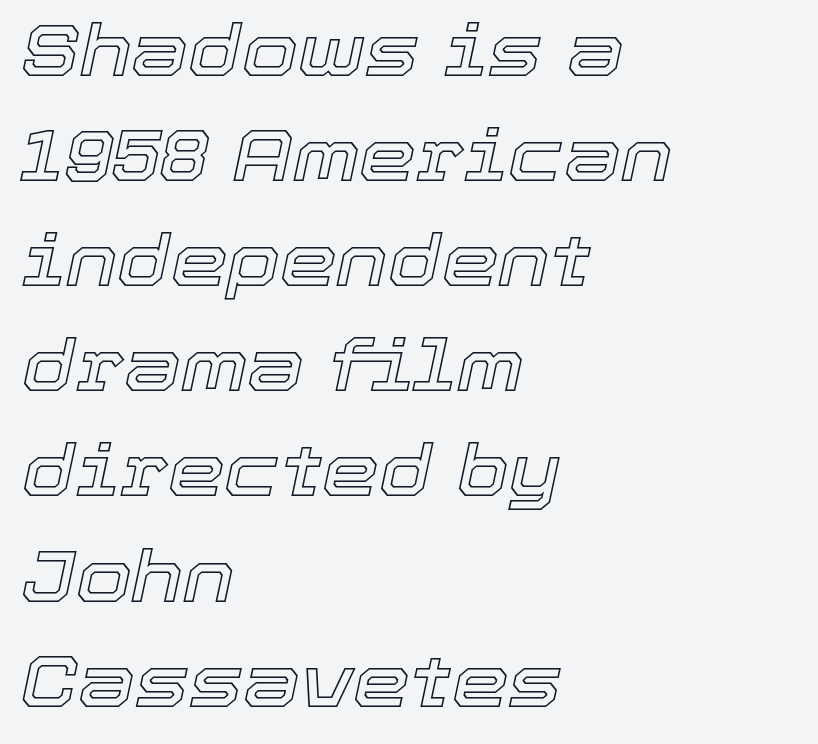
{"italic": "yes", "lean": "right", "slant_degrees": 12, "width": "normal", "x_height": "medium", "monospaced": "no", "underline": "no", "align": "left", "line_spacing": "normal", "line_spacing_ratio": 1.46, "letter_spacing": "normal", "letter_spacing_em": 0.0, "glyph_px": 72}
